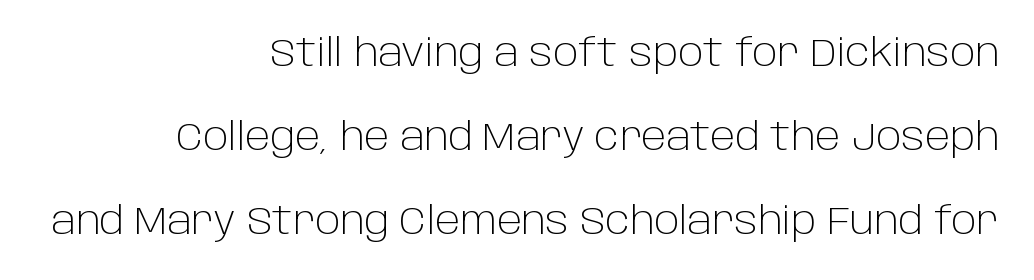
Airy leading. Decoration check: the copy has no underline. The font family rendered here belongs to the sans-serif group. The letterforms sit shoulder to shoulder at normal distance.
